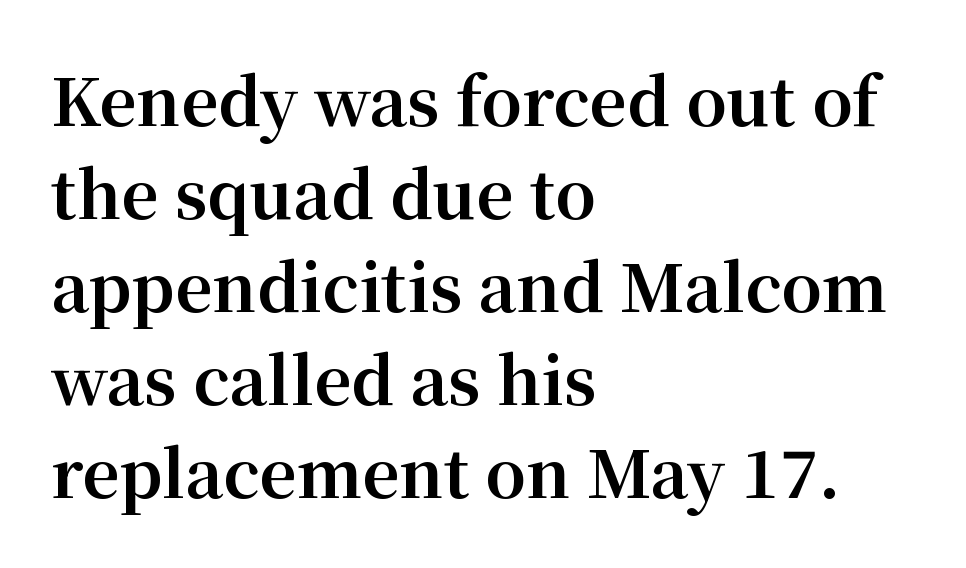
Q: Is the text bold? A: Yes.
Q: Is the text italic (slanted)? A: No, it is upright.
Q: Is the typeface a serif or a sans-serif typeface? A: Serif.
Q: Is the text underlined? A: No.
Q: How is the paragraph aligned? A: Left-aligned.
Q: Is the spacing between letters normal or unusually wide? A: Normal.
Q: Is the spacing between lines tight, normal or loose? A: Normal.
Q: Width (condensed, normal, or wide)? A: Normal.
Q: Stroke contrast? A: Medium.
Q: x-height? A: Medium.
Q: Monospaced? A: No.
